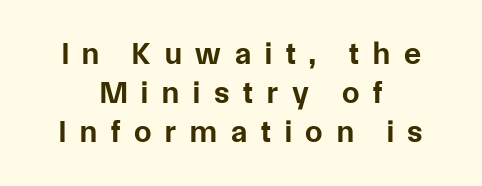
Q: Is the text bold? A: Yes.
Q: Is the text italic (slanted)? A: No, it is upright.
Q: Is the typeface a serif or a sans-serif typeface? A: Sans-serif.
Q: Is the text underlined? A: No.
Q: How is the paragraph aligned? A: Centered.
Q: Is the spacing between letters normal or unusually wide? A: Unusually wide.
Q: Is the spacing between lines tight, normal or loose? A: Normal.
Q: Width (condensed, normal, or wide)? A: Normal.
Q: Stroke contrast? A: Low.
Q: x-height? A: Medium.
Q: Monospaced? A: No.
